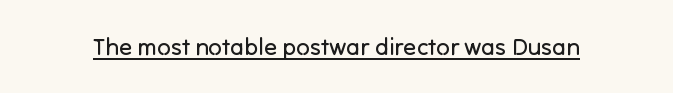
Underlined type. When letters stand straight like this, we call the style roman or upright. The line texture is even and compact thanks to regular tracking. The strokes carry an ordinary text weight at most.
